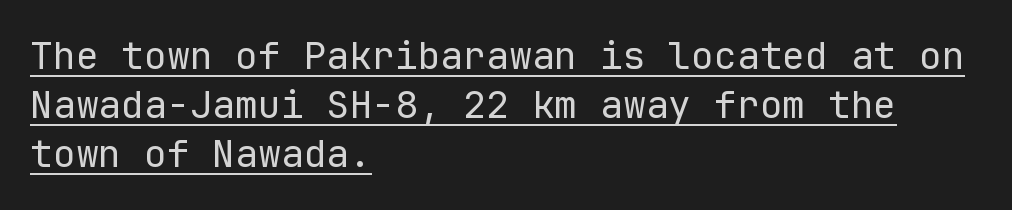
The passage shown is underscored from start to finish. Is this a heavy cut? Hardly; it is regular or lighter. When letters stand straight like this, we call the style roman or upright. Think of a typewriter: that constant character pitch is what you see here. The lines are quadded left. Nothing sits at the stroke ends, so this counts as sans-serif.
